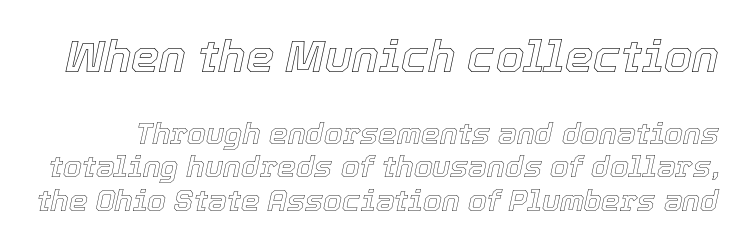
The image shows 45 px text type, italic (leaning right); set tight line spacing (1.11x), normal letter spacing, not underlined; the first (top) block is 1.5x larger; a medium x-height.
